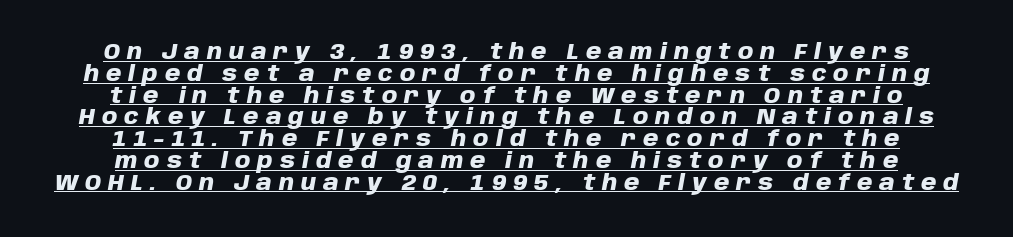
Q: Is the text bold? A: Yes.
Q: Is the text italic (slanted)? A: Yes, it leans right by about 10 degrees.
Q: Is the text underlined? A: Yes.
Q: How is the paragraph aligned? A: Centered.
Q: Is the spacing between letters normal or unusually wide? A: Unusually wide.
Q: Is the spacing between lines tight, normal or loose? A: Tight.
